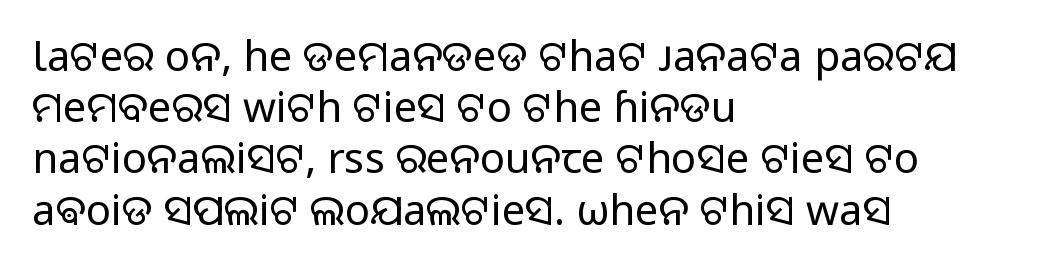
The image shows 42 px regular-weight sans-serif type, upright; set left-aligned, line spacing 1.22x, normal letter spacing, not underlined; low stroke contrast and a medium x-height.
